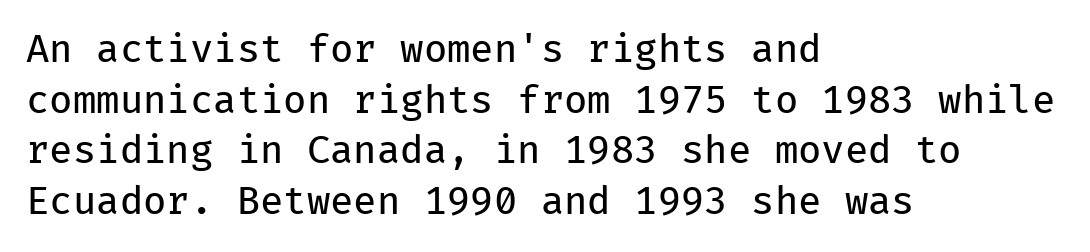
Q: Is the text bold? A: No.
Q: Is the text italic (slanted)? A: No, it is upright.
Q: Is the typeface a serif or a sans-serif typeface? A: Sans-serif.
Q: Is the text underlined? A: No.
Q: How is the paragraph aligned? A: Left-aligned.
Q: Is the spacing between letters normal or unusually wide? A: Normal.
Q: Is the spacing between lines tight, normal or loose? A: Normal.
Q: Width (condensed, normal, or wide)? A: Normal.
Q: Stroke contrast? A: Low.
Q: x-height? A: Medium.
Q: Monospaced? A: Yes.
